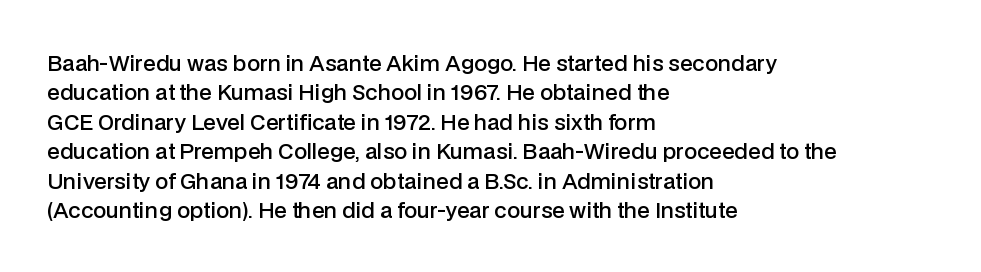
Q: Is the text bold? A: Semi-bold.
Q: Is the text italic (slanted)? A: No, it is upright.
Q: Is the text underlined? A: No.
Q: How is the paragraph aligned? A: Left-aligned.
Q: Is the spacing between letters normal or unusually wide? A: Normal.
Q: Is the spacing between lines tight, normal or loose? A: Normal.
